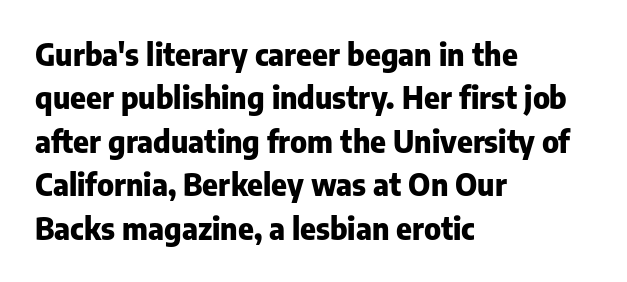
Q: Is the text bold? A: Yes.
Q: Is the text italic (slanted)? A: No, it is upright.
Q: Is the typeface a serif or a sans-serif typeface? A: Sans-serif.
Q: Is the text underlined? A: No.
Q: How is the paragraph aligned? A: Left-aligned.
Q: Is the spacing between letters normal or unusually wide? A: Normal.
Q: Is the spacing between lines tight, normal or loose? A: Normal.
Q: Width (condensed, normal, or wide)? A: Normal.
Q: Stroke contrast? A: Low.
Q: x-height? A: Medium.
Q: Monospaced? A: No.
